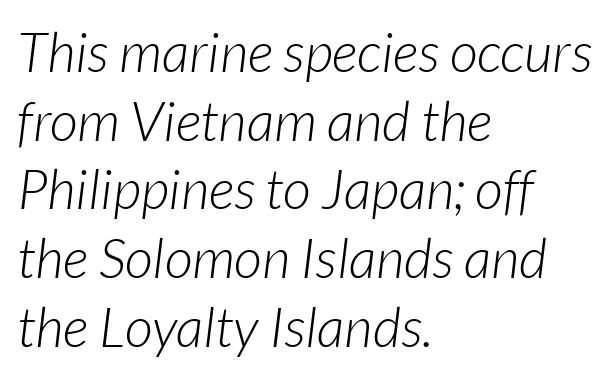
The image shows 55 px light type, italic (leaning right); set left-aligned, normal line spacing (1.25x), normal letter spacing, not underlined; low stroke contrast and a medium x-height.
